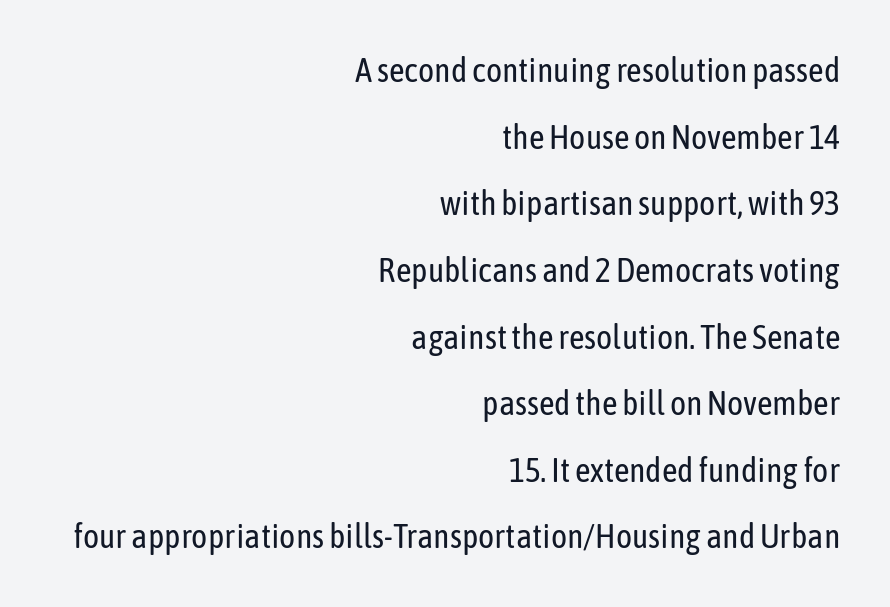
{"serif": "no", "italic": "no", "bold": "no", "weight": "regular", "width": "condensed", "stroke_contrast": "low", "x_height": "medium", "monospaced": "no", "underline": "no", "align": "right", "line_spacing": "loose", "line_spacing_ratio": 1.96, "letter_spacing": "normal", "letter_spacing_em": 0.0, "glyph_px": 34}
